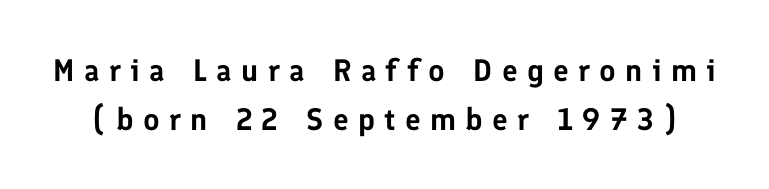
{"serif": "no", "italic": "no", "width": "normal", "stroke_contrast": "low", "x_height": "medium", "monospaced": "no", "underline": "no", "line_spacing": "normal", "line_spacing_ratio": 1.57, "letter_spacing": "wide", "letter_spacing_em": 0.3, "glyph_px": 31}
